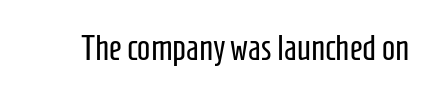
Vertical strokes here are truly vertical. Each letter keeps its own natural width here, so spacing adapts to shape. Tracking here is standard; glyphs follow each other at the usual distance. These lines are composed in type without serifs.
